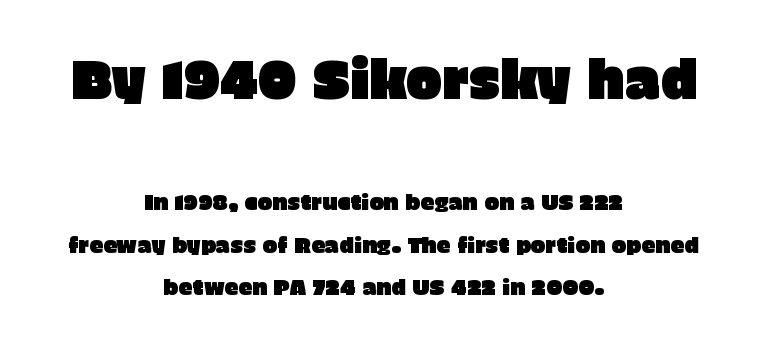
{"serif": "no", "italic": "no", "width": "normal", "stroke_contrast": "low", "x_height": "large", "monospaced": "no", "underline": "no", "align": "center", "line_spacing": "loose", "line_spacing_ratio": 1.94, "letter_spacing": "normal", "letter_spacing_em": 0.0, "larger_block": "first", "size_ratio": 2.45, "glyph_px": 54}
